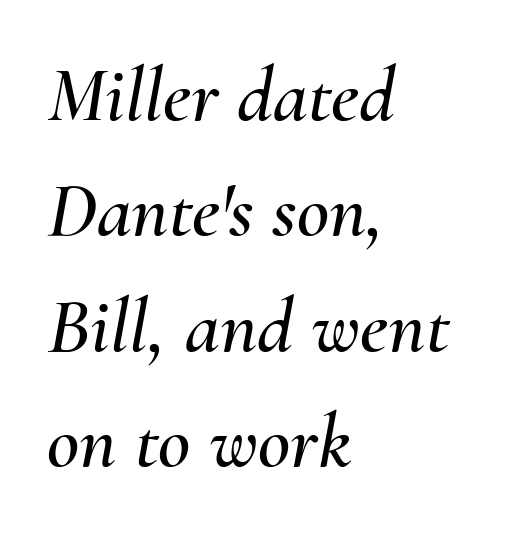
{"italic": "yes", "lean": "right", "slant_degrees": 10, "width": "normal", "stroke_contrast": "medium", "x_height": "small", "monospaced": "no", "underline": "no", "align": "left", "line_spacing": "normal", "line_spacing_ratio": 1.46, "letter_spacing": "normal", "letter_spacing_em": 0.0, "glyph_px": 79}
